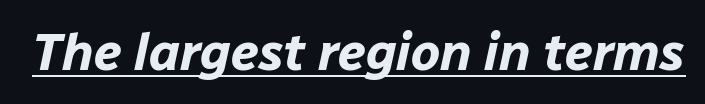
The image shows 52 px bold type, italic (leaning right); set normal letter spacing, underlined; low stroke contrast and a medium x-height.
